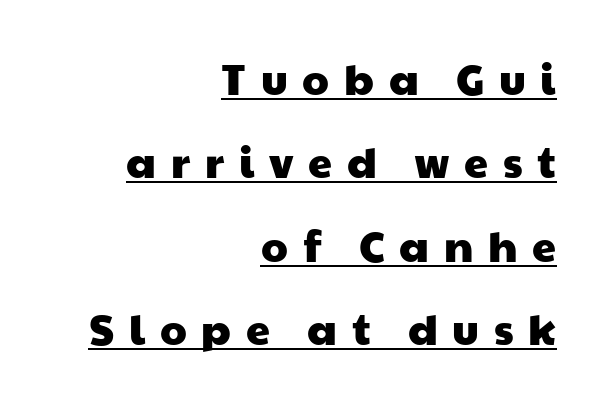
{"serif": "no", "width": "wide", "stroke_contrast": "low", "x_height": "medium", "monospaced": "no", "underline": "yes", "align": "right", "line_spacing": "loose", "line_spacing_ratio": 1.94, "letter_spacing": "wide", "letter_spacing_em": 0.34, "glyph_px": 43}
